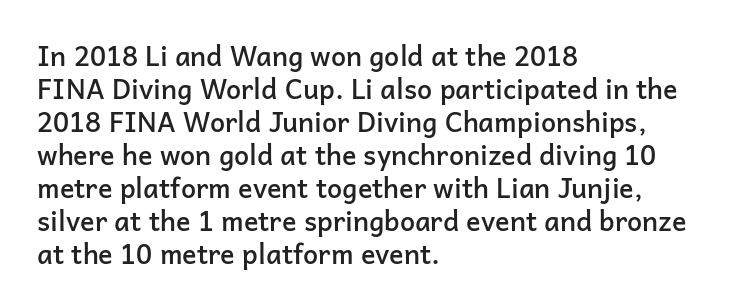
Q: Is the text bold? A: Semi-bold.
Q: Is the text italic (slanted)? A: No, it is upright.
Q: Is the text underlined? A: No.
Q: How is the paragraph aligned? A: Left-aligned.
Q: Is the spacing between letters normal or unusually wide? A: Normal.
